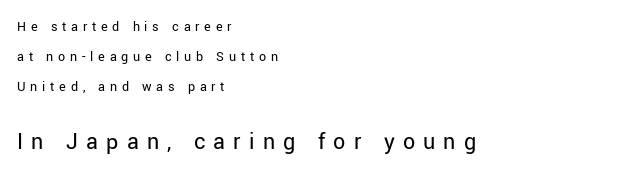
{"italic": "no", "bold": "no", "underline": "no", "align": "left", "line_spacing": "loose", "line_spacing_ratio": 2.13, "letter_spacing": "wide", "letter_spacing_em": 0.34, "larger_block": "second", "size_ratio": 1.71, "glyph_px": 24}
